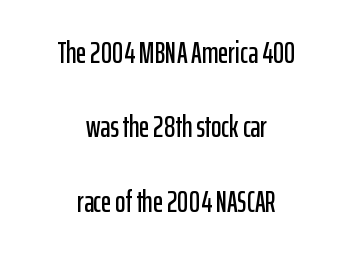
{"serif": "no", "italic": "no", "width": "condensed", "stroke_contrast": "low", "x_height": "medium", "monospaced": "no", "underline": "no", "align": "center", "line_spacing": "loose", "line_spacing_ratio": 2.4, "letter_spacing": "normal", "letter_spacing_em": 0.0, "glyph_px": 31}
